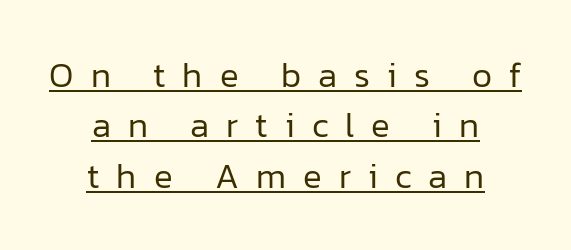
What decoration does the sample have? An underline. Examine the stroke ends and you'll find no serifs. Character widths vary here, with narrow letters taking less room than wide ones. A roman cut, with each character standing at attention. Reading down the column, the eye jumps a familiar distance to each next line. Teacher's note: observe the equal gaps on both sides — that is centered alignment.
